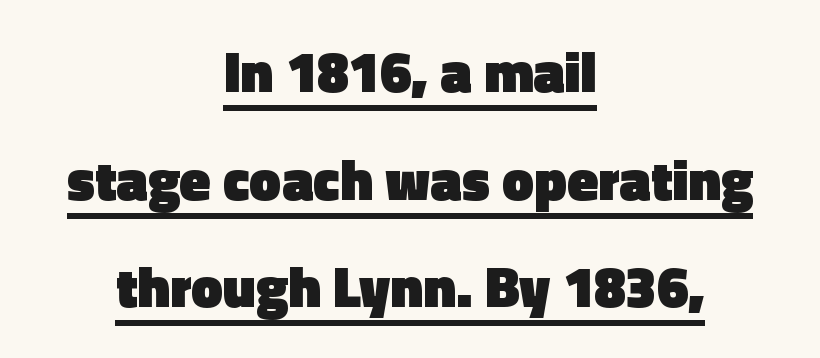
The whitespace from short lines is split evenly between both sides. The rendering uses natural spacing where letterforms have individual widths. Letter spacing: default. Summary of weight: heavy, a full bold.
